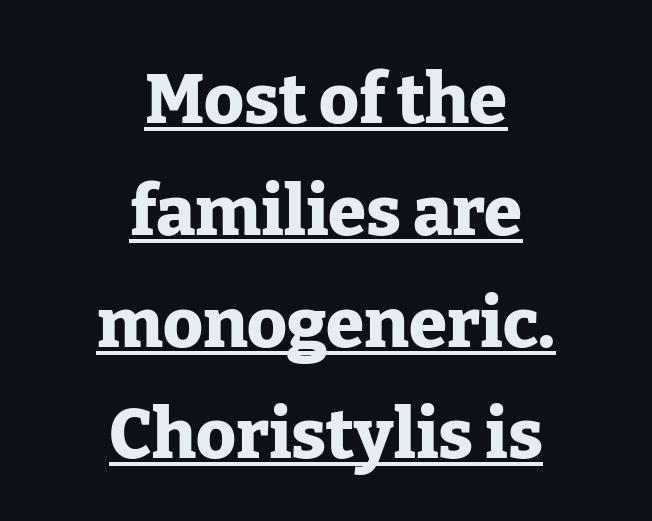
These characters rest on top of a visible drawn line. How would I describe the line gaps? Plain and ordinary. Each line is balanced around a shared central axis. The face used here is rendered with its standard letterfit. Rendered with straight, roman letterforms.
